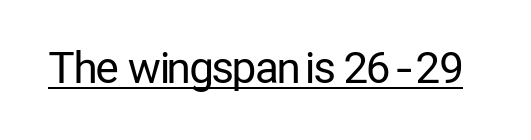
Q: Is the text bold? A: No.
Q: Is the text italic (slanted)? A: No, it is upright.
Q: Is the typeface a serif or a sans-serif typeface? A: Sans-serif.
Q: Is the text underlined? A: Yes.
Q: Is the spacing between letters normal or unusually wide? A: Normal.
Q: Width (condensed, normal, or wide)? A: Condensed.
Q: Stroke contrast? A: Low.
Q: x-height? A: Medium.
Q: Monospaced? A: No.
